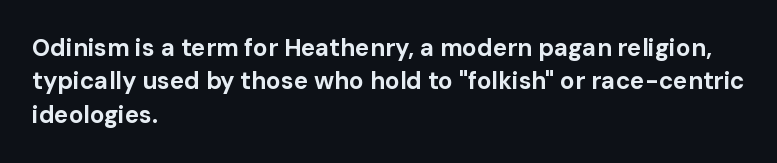
You can tell it's not italic because the verticals are truly vertical. Descender tails drop into unmarked territory. Baseline-to-baseline distance is the conventional proportion of letter height. Nobody touched the tracking dial on this one. Thick stems and heavy bowls — unmistakably bold. One-word summary of the alignment: left.
